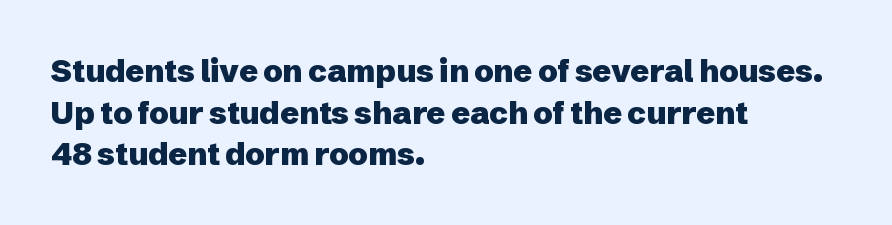
{"serif": "no", "italic": "no", "bold": "yes", "weight": "heavy", "width": "normal", "stroke_contrast": "low", "x_height": "medium", "monospaced": "no", "underline": "no", "align": "left", "line_spacing": "normal", "line_spacing_ratio": 1.34, "letter_spacing": "normal", "letter_spacing_em": 0.0, "glyph_px": 31}
